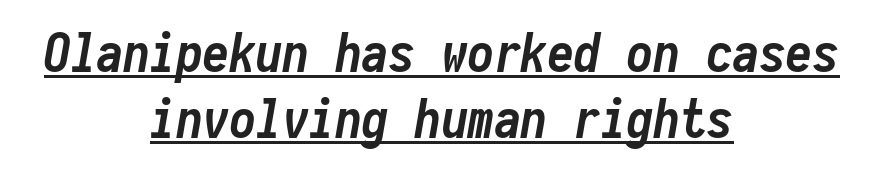
Q: Is the text bold? A: Yes.
Q: Is the text italic (slanted)? A: Yes, it leans right by about 10 degrees.
Q: Is the text underlined? A: Yes.
Q: How is the paragraph aligned? A: Centered.
Q: Is the spacing between letters normal or unusually wide? A: Normal.
Q: Is the spacing between lines tight, normal or loose? A: Normal.
Q: Width (condensed, normal, or wide)? A: Condensed.
Q: Stroke contrast? A: Low.
Q: x-height? A: Medium.
Q: Monospaced? A: Yes.
